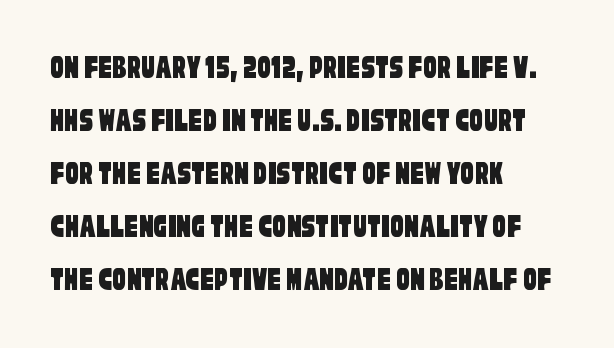
Font category for this specimen: sans-serif. Is this a fixed-width face? No — the glyphs have proportional, varying widths. Short and long lines alike share a common starting point at left. The designer left line spacing at the default. Beneath every word, the page is bare.
